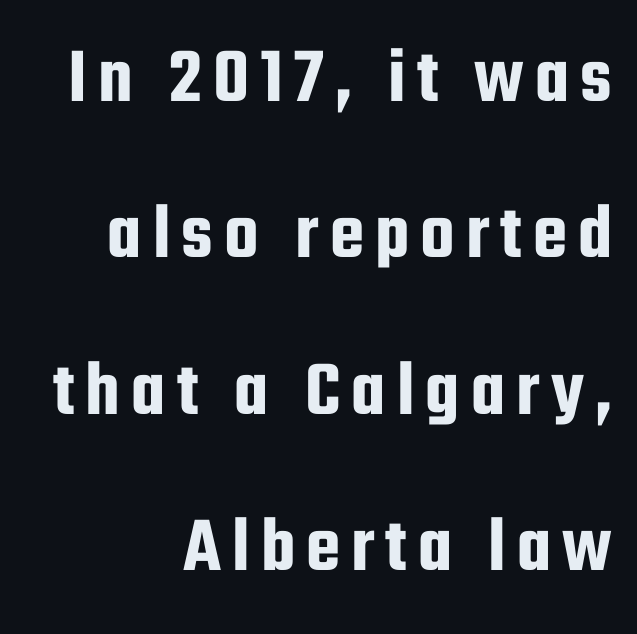
Q: Is the text italic (slanted)? A: No, it is upright.
Q: Is the typeface a serif or a sans-serif typeface? A: Sans-serif.
Q: Is the text underlined? A: No.
Q: How is the paragraph aligned? A: Right-aligned.
Q: Is the spacing between lines tight, normal or loose? A: Loose.
Q: Width (condensed, normal, or wide)? A: Condensed.
Q: Stroke contrast? A: Low.
Q: x-height? A: Medium.
Q: Monospaced? A: No.
